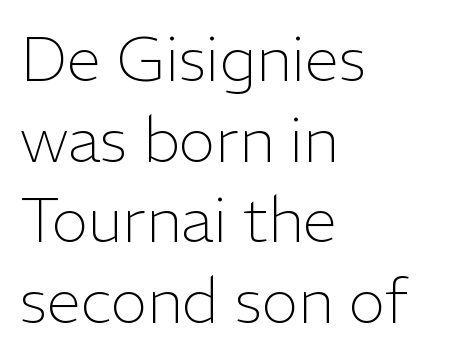
{"serif": "no", "italic": "no", "bold": "no", "weight": "light", "width": "normal", "stroke_contrast": "low", "x_height": "medium", "monospaced": "no", "underline": "no", "align": "left", "line_spacing": "normal", "line_spacing_ratio": 1.3, "letter_spacing": "normal", "letter_spacing_em": 0.0, "glyph_px": 62}
